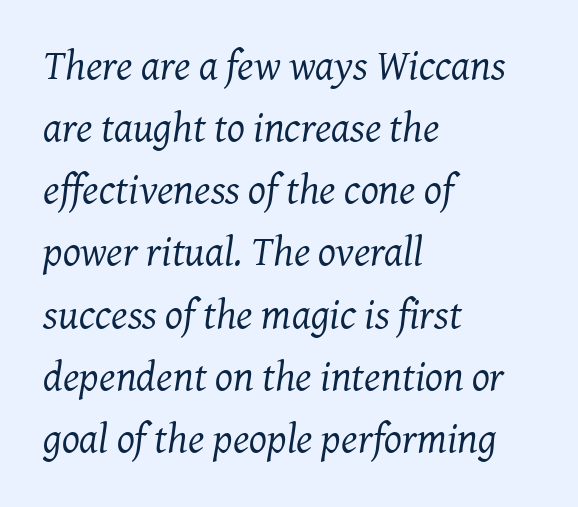
Q: Is the text bold? A: No.
Q: Is the text italic (slanted)? A: Yes, it leans right by about 7 degrees.
Q: Is the typeface a serif or a sans-serif typeface? A: Serif.
Q: Is the text underlined? A: No.
Q: How is the paragraph aligned? A: Left-aligned.
Q: Is the spacing between letters normal or unusually wide? A: Normal.
Q: Is the spacing between lines tight, normal or loose? A: Normal.
Q: Width (condensed, normal, or wide)? A: Normal.
Q: Stroke contrast? A: Medium.
Q: x-height? A: Medium.
Q: Monospaced? A: No.
